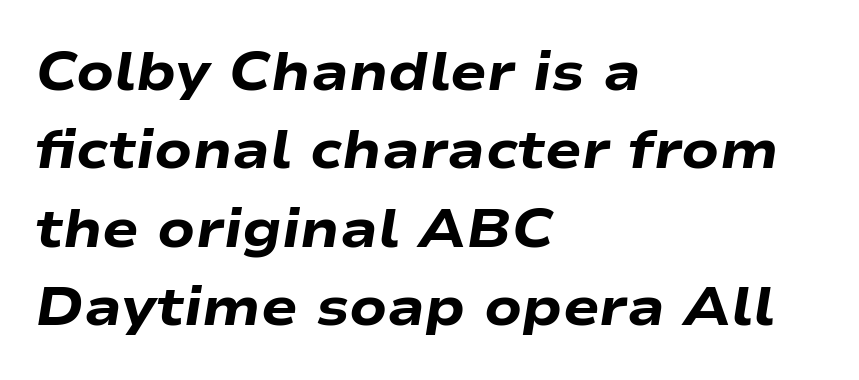
Compared with ordinary roman type, these characters are visibly tilted. All the whitespace from short lines collects on the right. The passage shown stacks its lines at a standard gap. Nobody touched the tracking dial on this one.
